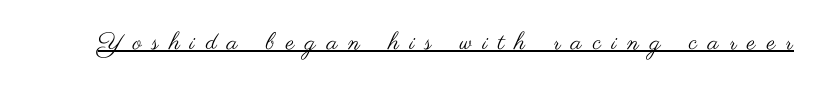
Q: Is the text bold? A: No.
Q: Is the text italic (slanted)? A: Yes.
Q: Is the text underlined? A: Yes.
Q: Is the spacing between letters normal or unusually wide? A: Unusually wide.
